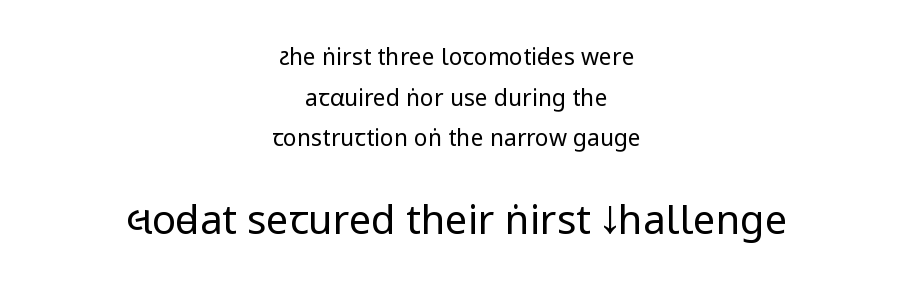
Q: Is the text bold? A: No.
Q: Is the text italic (slanted)? A: No, it is upright.
Q: Is the typeface a serif or a sans-serif typeface? A: Sans-serif.
Q: Is the text underlined? A: No.
Q: How is the paragraph aligned? A: Centered.
Q: Is the spacing between letters normal or unusually wide? A: Normal.
Q: Which block of text is set in a larger size, the first (top) or the second (bottom)? A: The second (bottom) one.
Q: Width (condensed, normal, or wide)? A: Condensed.
Q: Stroke contrast? A: Low.
